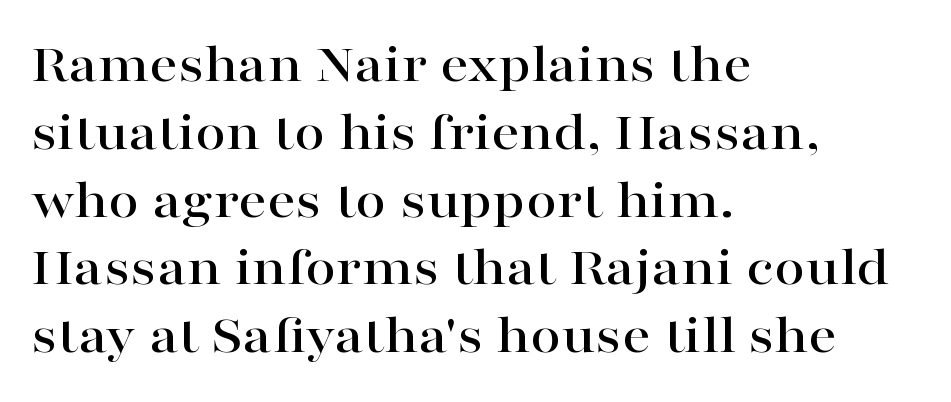
If you drew a ruler down the left edge, every line would touch it. The line texture is even and compact thanks to regular tracking. The letters carry serifs — small finishing strokes at the ends of their stems. Ascenders rise straight up at ninety degrees. The face used here is proportionally spaced, like ordinary book or web type. Words float on clear page, feet unadorned.
